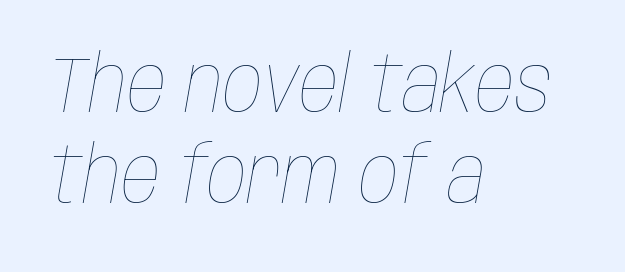
{"italic": "yes", "lean": "right", "slant_degrees": 10, "bold": "no", "weight": "thin", "width": "condensed", "stroke_contrast": "low", "x_height": "large", "monospaced": "no", "underline": "no", "align": "left", "line_spacing_ratio": 1.17, "letter_spacing": "normal", "letter_spacing_em": 0.0, "glyph_px": 78}
